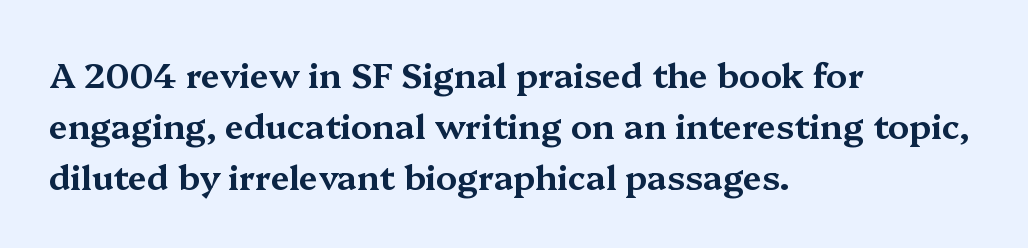
Q: Is the text italic (slanted)? A: No, it is upright.
Q: Is the typeface a serif or a sans-serif typeface? A: Serif.
Q: Is the text underlined? A: No.
Q: How is the paragraph aligned? A: Left-aligned.
Q: Is the spacing between letters normal or unusually wide? A: Normal.
Q: Is the spacing between lines tight, normal or loose? A: Normal.
Q: Width (condensed, normal, or wide)? A: Wide.
Q: Stroke contrast? A: Medium.
Q: x-height? A: Medium.
Q: Monospaced? A: No.
